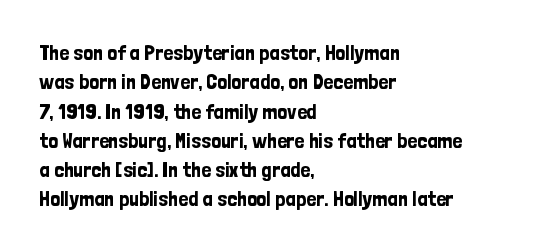
{"italic": "no", "underline": "no", "align": "left", "line_spacing": "normal", "line_spacing_ratio": 1.33, "letter_spacing": "normal", "letter_spacing_em": 0.0, "glyph_px": 22}
